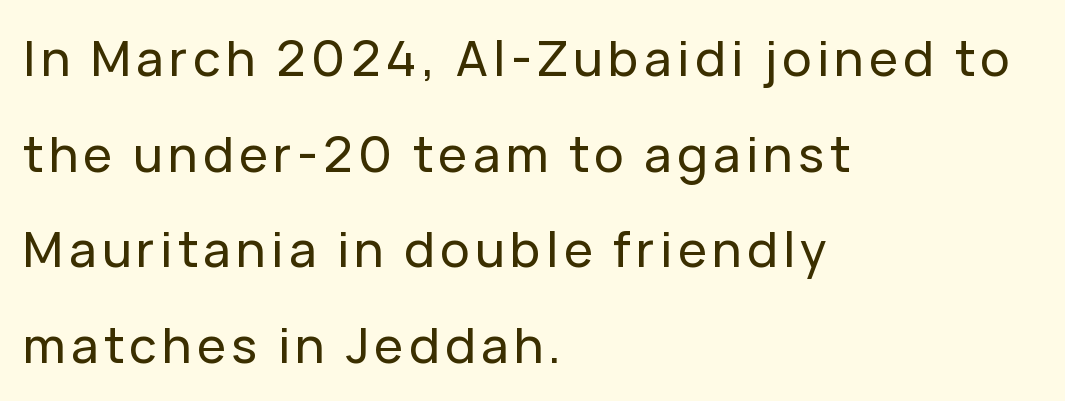
The glyphs in this specimen are sans serif. The specimen omits any rule beneath the text block's lines. Designer's note — italics off, roman on. The paragraph has a hard left edge and a soft right edge.
